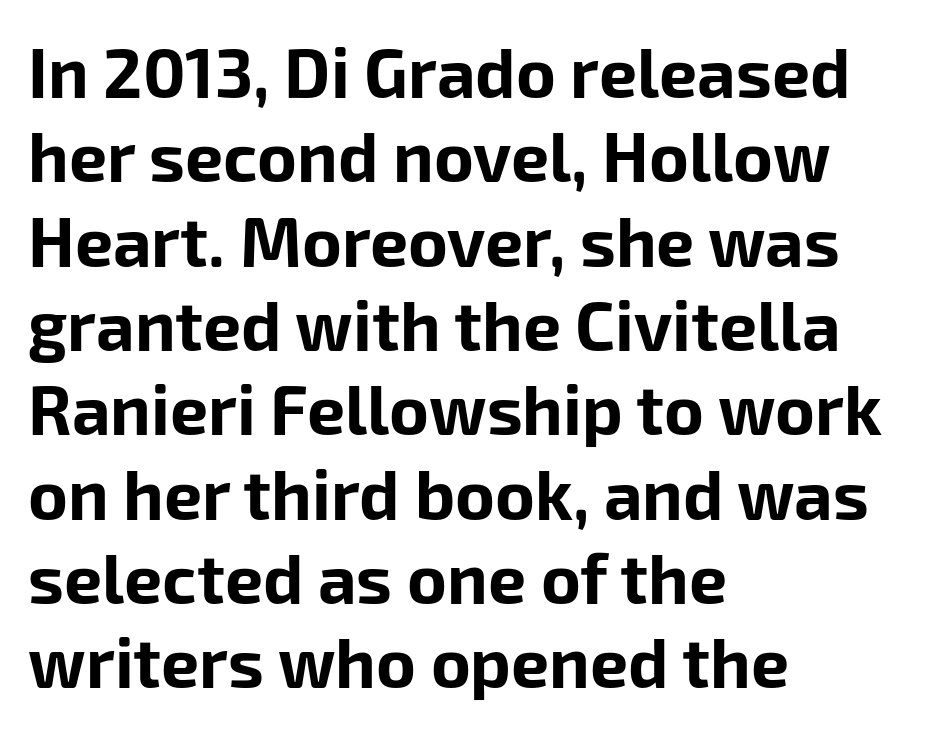
{"serif": "no", "italic": "no", "bold": "yes", "weight": "bold", "width": "normal", "stroke_contrast": "low", "x_height": "medium", "monospaced": "no", "underline": "no", "align": "left", "line_spacing_ratio": 1.24, "letter_spacing": "normal", "letter_spacing_em": 0.0, "glyph_px": 68}
